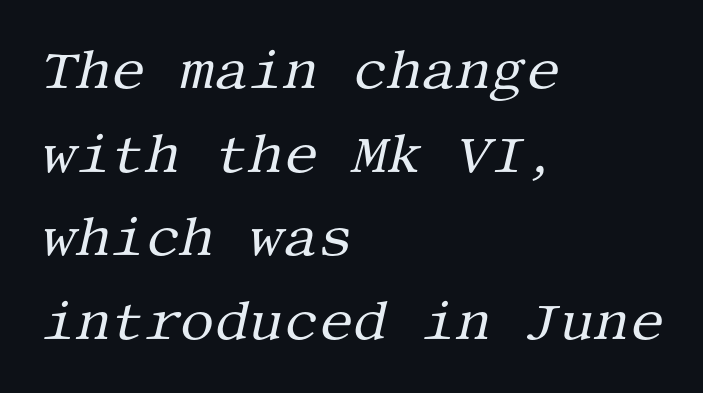
The image shows 54 px regular-weight serif type, italic (leaning right); set left-aligned, normal line spacing (1.55x), normal letter spacing, not underlined; medium stroke contrast and a large x-height.
